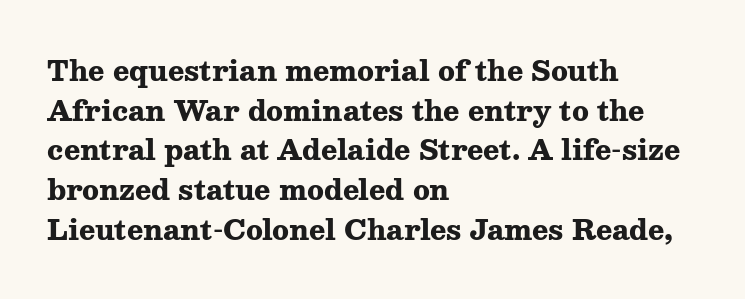
The glyphs are unaccompanied by any horizontal stroke below them. The characters look thick and weighty, a clear bold. Horizontally, the lines are justified to the leading edge only. Successive baselines arrive at the customary interval. Ordinary non-slanted type is in use.
